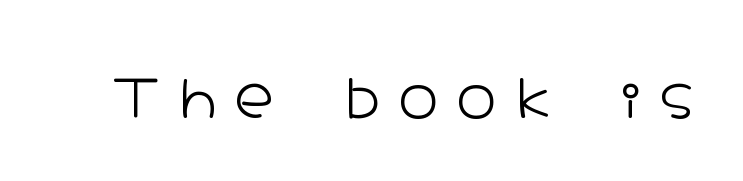
The image shows 54 px light, wide sans-serif type, upright; set unusually wide letter spacing (+0.36 em), not underlined; low stroke contrast and a medium x-height.
